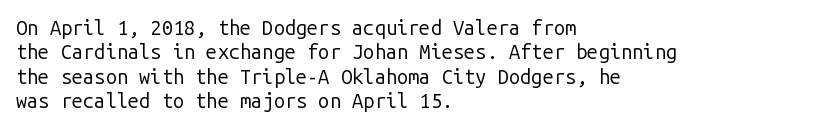
These lines keep a tight, regular rhythm from letter to letter. In CSS terms this would be text-align: left. Weight: in the light-to-regular range. This is roman type, the default non-slanted kind. Decoration check: the copy has no underline.
